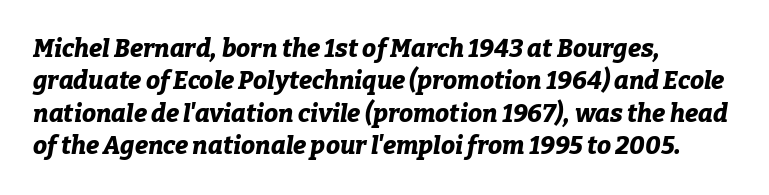
The image shows 25 px bold type, italic (leaning right); set left-aligned, normal line spacing (1.3x), normal letter spacing, not underlined.
